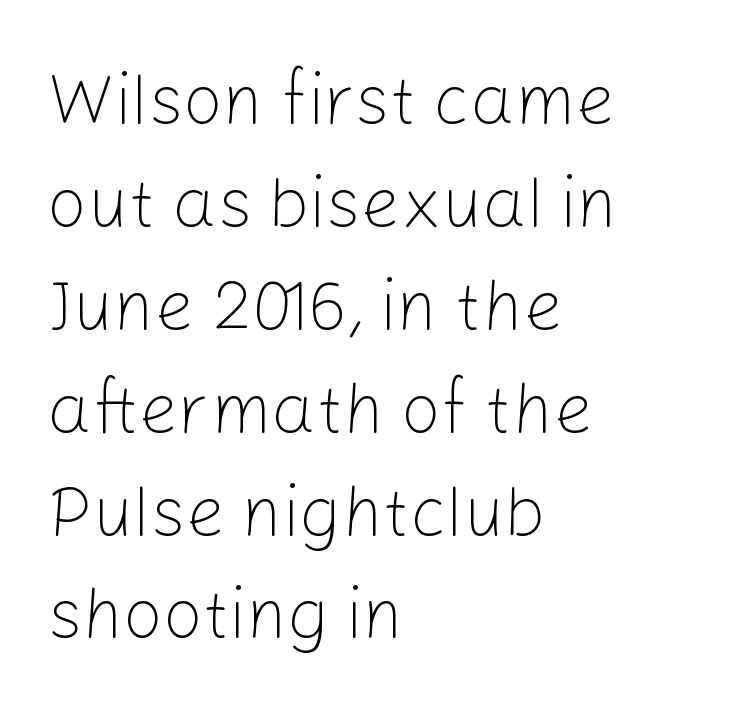
The passage shown is typeset with a sans-serif family. Caption: multi-line text, flush left, ragged right. Spacing verdict: proportional, widths tailored to each character. Stroke thickness stays within the range of a standard reading face or lighter.
